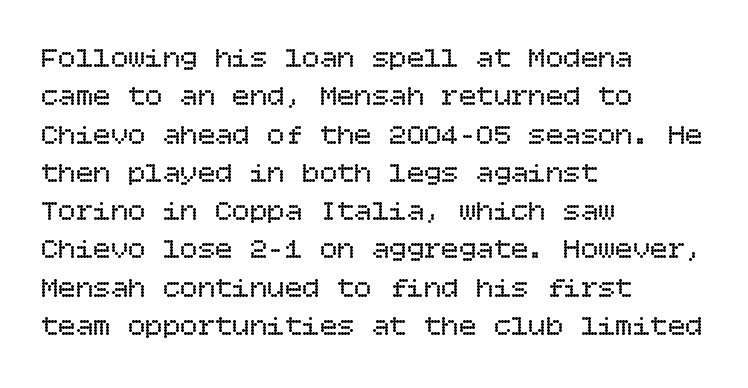
Reading down the block, your eye returns to a fixed left position each line. Think standard paragraph weight, or any step lighter than that. This sample uses an upright cut, with every glyph sitting square on the baseline. Evenly set lines give the paragraph a standard silhouette. Beneath every word, the page is bare. There is no visible air inserted between adjacent glyphs.
